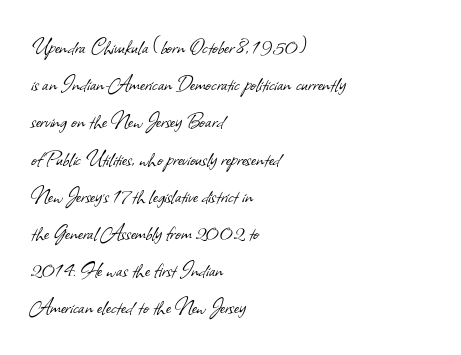
Beneath every word, the page is bare. The leading is moderate, giving the passage an even texture. This sample uses plain, unmodified letter spacing. Vertical stems look standard width or narrower in stroke. This sample is left-justified, so line endings fall wherever the words run out.
